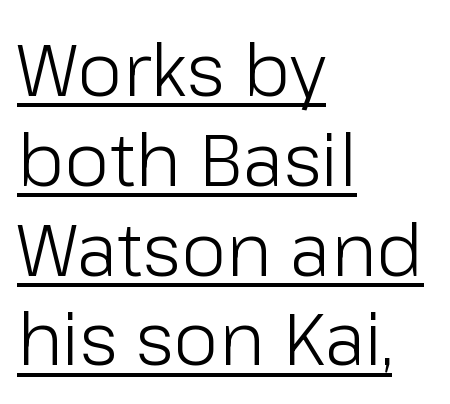
Varying glyph widths throughout — classic text-font behaviour. When letters stand straight like this, we call the style roman or upright. All the whitespace from short lines collects on the right. Compared with undecorated copy, this sample adds a rule below the words.
